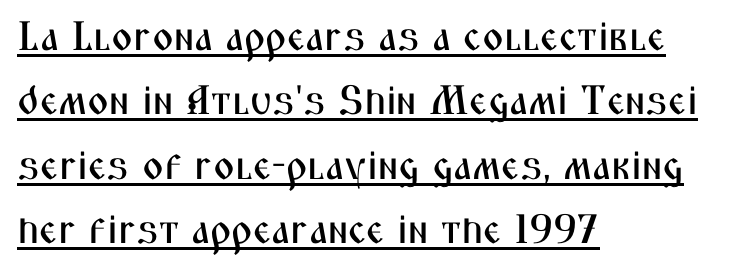
The image shows 41 px condensed sans-serif type, upright; set left-aligned, normal line spacing (1.57x), normal letter spacing, underlined; medium stroke contrast and a medium x-height.
